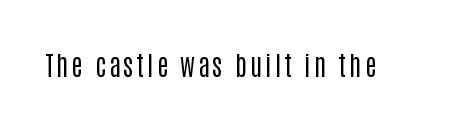
The image shows 27 px text type, upright; set not underlined.
